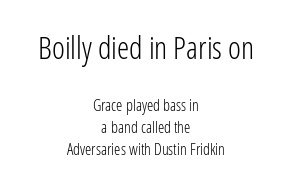
Look at the tracking — it's just the regular setting, nothing added. Nothing sits at the stroke ends, so this counts as sans-serif. The passage shown is typed in a proportional face where columns would drift. A student would notice the top passage is typeset larger than what follows. If you folded the block vertically in half, each line would mirror itself in length.
